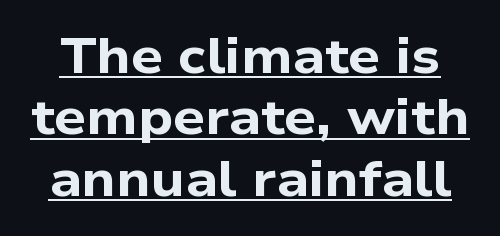
Compared with an ordinary text face, these strokes are far heavier — a full bold. Regarding serifs, this sample does without them. Proportional: the letters do not fall into vertical columns. This sample uses plain, unmodified letter spacing. The typesetter has applied underlining to the passage shown.
